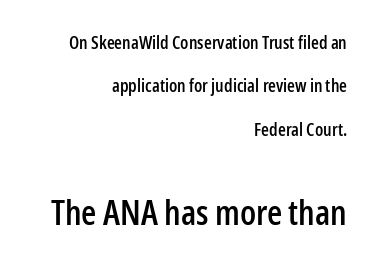
It's the straight-up-and-down kind of type. Quick note: underline off. This sample uses plain, unmodified letter spacing. The rendering uses natural spacing where letterforms have individual widths.
